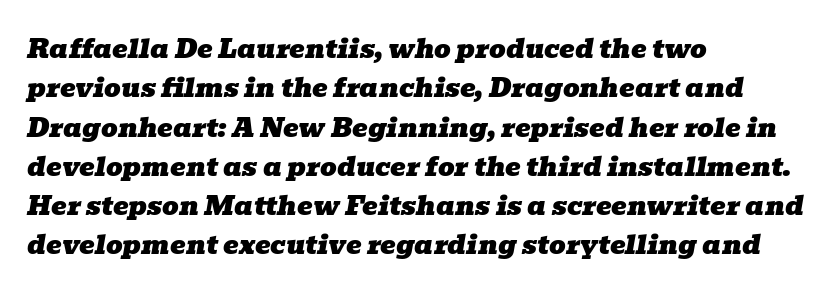
Q: Is the text italic (slanted)? A: Yes, it leans right by about 10 degrees.
Q: Is the text underlined? A: No.
Q: How is the paragraph aligned? A: Left-aligned.
Q: Is the spacing between letters normal or unusually wide? A: Normal.
Q: Is the spacing between lines tight, normal or loose? A: Normal.
